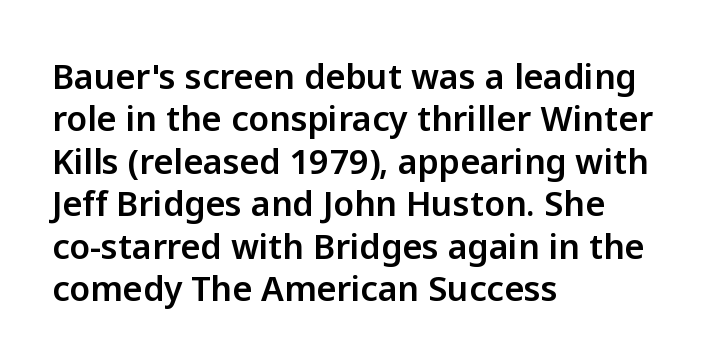
Q: Is the text italic (slanted)? A: No, it is upright.
Q: Is the typeface a serif or a sans-serif typeface? A: Sans-serif.
Q: Is the text underlined? A: No.
Q: How is the paragraph aligned? A: Left-aligned.
Q: Is the spacing between letters normal or unusually wide? A: Normal.
Q: Is the spacing between lines tight, normal or loose? A: Normal.
Q: Width (condensed, normal, or wide)? A: Normal.
Q: Stroke contrast? A: Low.
Q: x-height? A: Medium.
Q: Monospaced? A: No.
